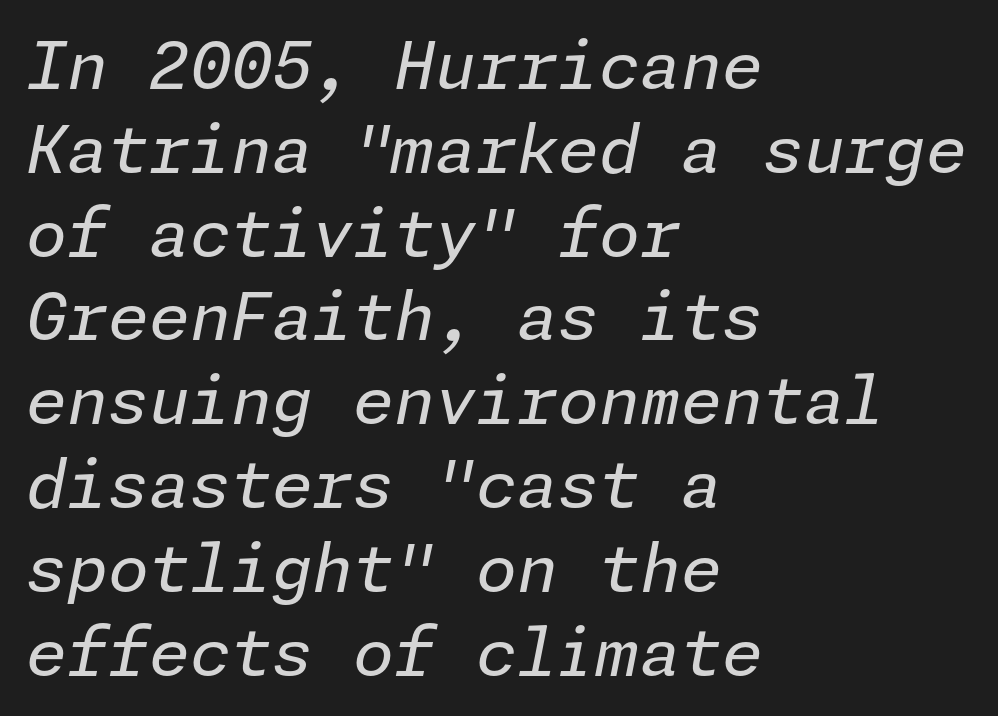
The baseline area is clear. Default kerning and tracking; the words read as compact shapes. Left-aligned paragraph, ragged on the right. The rendering applies a slant to the glyphs.
